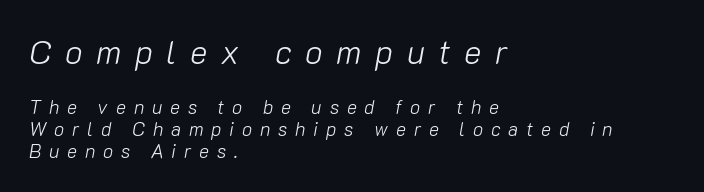
{"italic": "yes", "lean": "right", "slant_degrees": 10, "bold": "no", "weight": "light", "width": "normal", "stroke_contrast": "low", "x_height": "medium", "monospaced": "no", "underline": "no", "align": "left", "line_spacing_ratio": 1.16, "letter_spacing": "wide", "letter_spacing_em": 0.41, "larger_block": "first", "size_ratio": 1.74, "glyph_px": 33}
